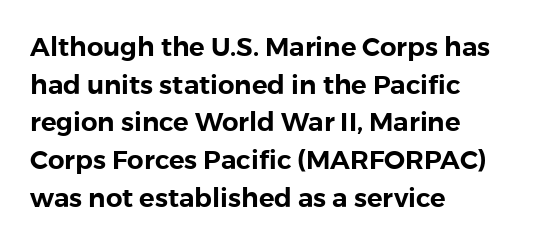
The image shows 26 px text type, upright; set left-aligned, normal line spacing (1.45x), normal letter spacing, not underlined.
